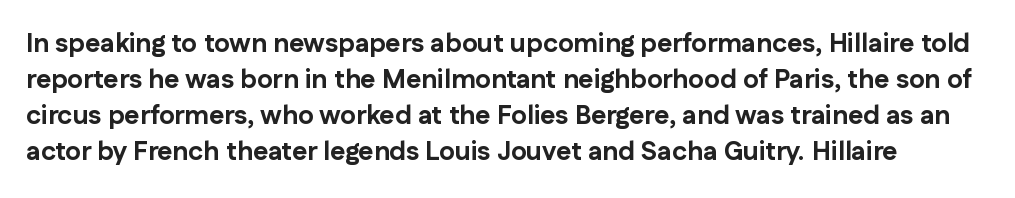
Q: Is the text bold? A: Yes.
Q: Is the text italic (slanted)? A: No, it is upright.
Q: Is the text underlined? A: No.
Q: Is the spacing between letters normal or unusually wide? A: Normal.
Q: Is the spacing between lines tight, normal or loose? A: Normal.
